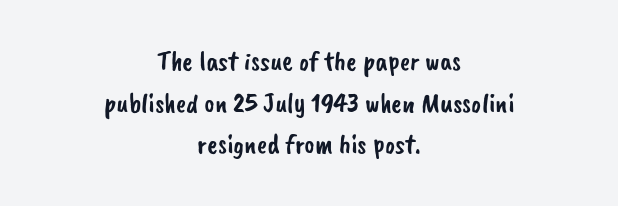
Q: Is the typeface a serif or a sans-serif typeface? A: Sans-serif.
Q: Is the text underlined? A: No.
Q: How is the paragraph aligned? A: Centered.
Q: Is the spacing between letters normal or unusually wide? A: Normal.
Q: Is the spacing between lines tight, normal or loose? A: Normal.
Q: Width (condensed, normal, or wide)? A: Normal.
Q: Stroke contrast? A: Low.
Q: x-height? A: Small.
Q: Monospaced? A: No.
